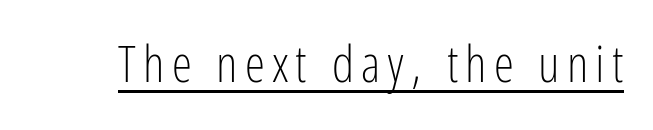
The specimen includes a rule beneath the text block's lines. The typeface chosen for these lines omits serifs. Note the varied advance widths — an 'i' is clearly narrower than an 'm'. Do the letters lean? They stand straight. Weight class: somewhere from thin through regular.
